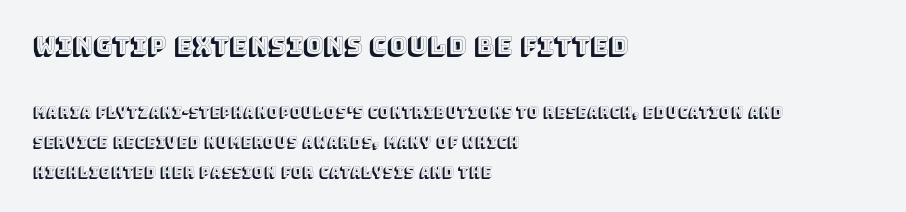
{"italic": "no", "underline": "no", "align": "left", "line_spacing": "loose", "line_spacing_ratio": 2.15, "letter_spacing": "normal", "letter_spacing_em": 0.0, "larger_block": "first", "size_ratio": 1.71, "glyph_px": 24}
